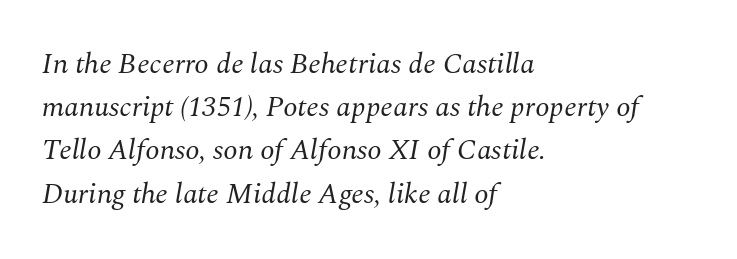
Q: Is the text bold? A: No.
Q: Is the text italic (slanted)? A: Yes, it leans right by about 10 degrees.
Q: Is the typeface a serif or a sans-serif typeface? A: Serif.
Q: Is the text underlined? A: No.
Q: How is the paragraph aligned? A: Left-aligned.
Q: Is the spacing between letters normal or unusually wide? A: Normal.
Q: Is the spacing between lines tight, normal or loose? A: Normal.
Q: Width (condensed, normal, or wide)? A: Normal.
Q: Stroke contrast? A: Medium.
Q: x-height? A: Medium.
Q: Monospaced? A: No.
